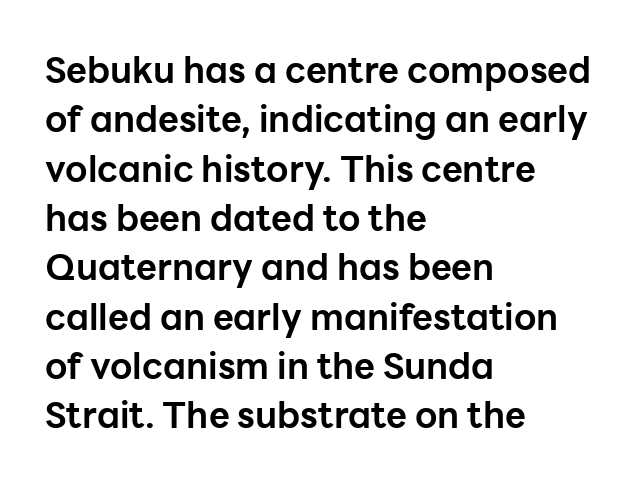
Q: Is the text bold? A: Yes.
Q: Is the text italic (slanted)? A: No, it is upright.
Q: Is the typeface a serif or a sans-serif typeface? A: Sans-serif.
Q: Is the text underlined? A: No.
Q: How is the paragraph aligned? A: Left-aligned.
Q: Is the spacing between letters normal or unusually wide? A: Normal.
Q: Is the spacing between lines tight, normal or loose? A: Normal.
Q: Width (condensed, normal, or wide)? A: Normal.
Q: Stroke contrast? A: Low.
Q: x-height? A: Medium.
Q: Monospaced? A: No.
